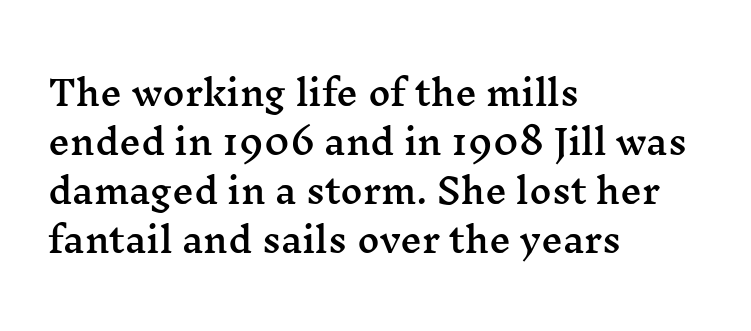
Q: Is the text italic (slanted)? A: No, it is upright.
Q: Is the typeface a serif or a sans-serif typeface? A: Serif.
Q: Is the text underlined? A: No.
Q: How is the paragraph aligned? A: Left-aligned.
Q: Is the spacing between letters normal or unusually wide? A: Normal.
Q: Is the spacing between lines tight, normal or loose? A: Normal.
Q: Width (condensed, normal, or wide)? A: Wide.
Q: Stroke contrast? A: Medium.
Q: x-height? A: Medium.
Q: Monospaced? A: No.
